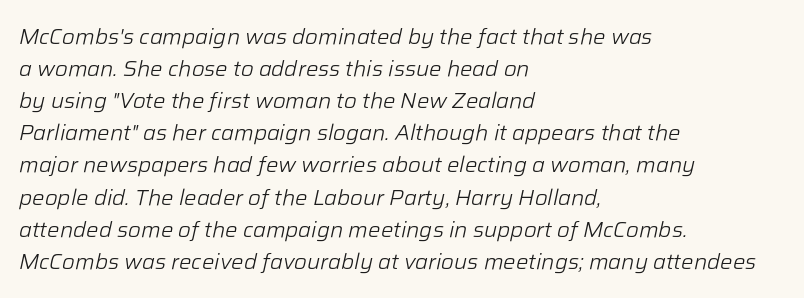
The image shows 22 px text type, italic (leaning right); set left-aligned, normal line spacing (1.46x), normal letter spacing, not underlined.
